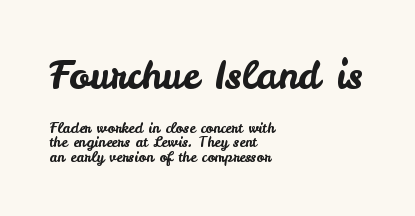
Q: Is the text italic (slanted)? A: Yes.
Q: Is the typeface a serif or a sans-serif typeface? A: Sans-serif.
Q: Is the text underlined? A: No.
Q: How is the paragraph aligned? A: Left-aligned.
Q: Is the spacing between letters normal or unusually wide? A: Normal.
Q: Is the spacing between lines tight, normal or loose? A: Tight.
Q: Which block of text is set in a larger size, the first (top) or the second (bottom)? A: The first (top) one.
Q: Width (condensed, normal, or wide)? A: Normal.
Q: Stroke contrast? A: Low.
Q: x-height? A: Small.
Q: Monospaced? A: No.
